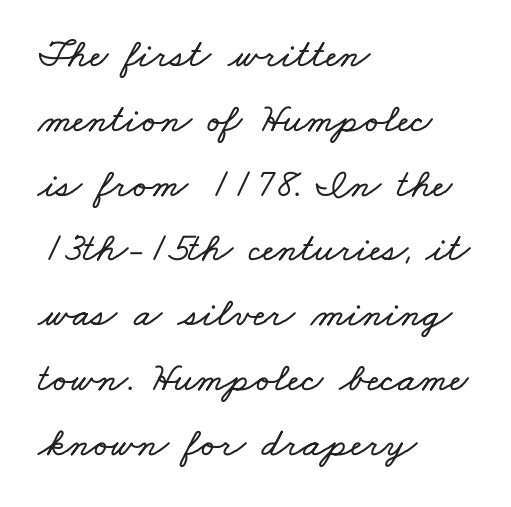
{"width": "wide", "stroke_contrast": "low", "x_height": "small", "monospaced": "no", "underline": "no", "align": "left", "line_spacing": "normal", "line_spacing_ratio": 1.58, "letter_spacing": "normal", "letter_spacing_em": 0.0, "glyph_px": 41}
